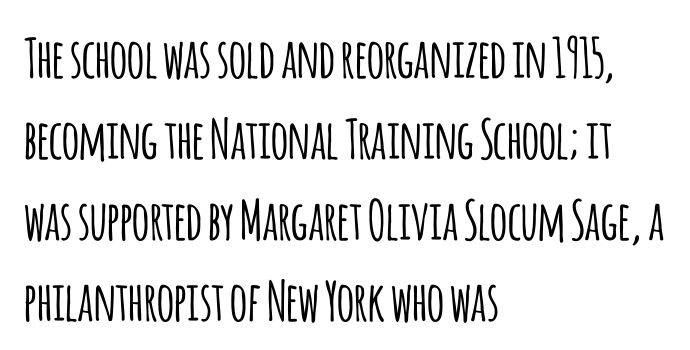
{"serif": "no", "italic": "no", "width": "condensed", "stroke_contrast": "low", "x_height": "large", "monospaced": "no", "underline": "no", "align": "left", "line_spacing": "normal", "line_spacing_ratio": 1.5, "letter_spacing": "normal", "letter_spacing_em": 0.0, "glyph_px": 54}
